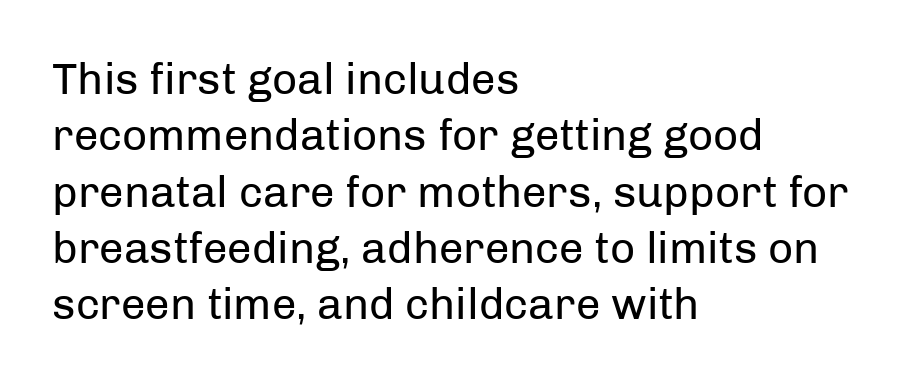
The image shows 44 px regular-weight sans-serif type, upright; set left-aligned, normal line spacing (1.28x), normal letter spacing, not underlined; low stroke contrast and a medium x-height.
